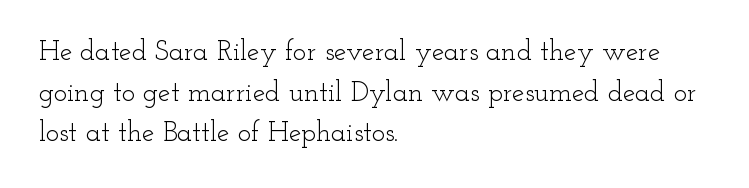
The text was rendered using a seriffed face with decorative stroke endings. These lines are set flush left with a ragged right edge. Caption: standard tracking, unaltered. Leading: standard. Proportional: the letters do not fall into vertical columns.
